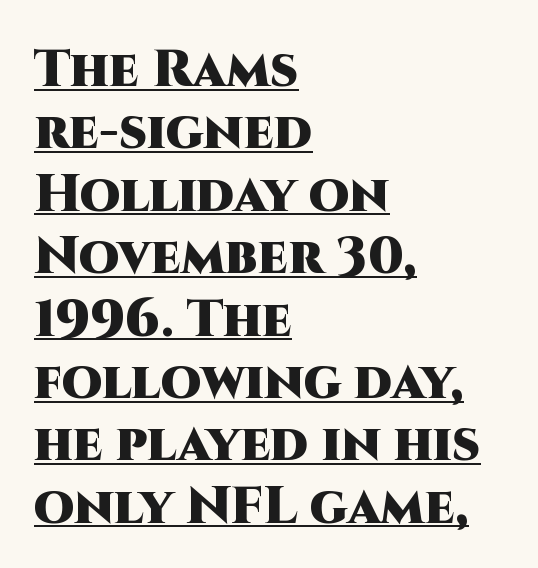
Q: Is the text bold? A: Yes.
Q: Is the text italic (slanted)? A: No, it is upright.
Q: Is the typeface a serif or a sans-serif typeface? A: Sans-serif.
Q: Is the text underlined? A: Yes.
Q: How is the paragraph aligned? A: Left-aligned.
Q: Is the spacing between letters normal or unusually wide? A: Normal.
Q: Width (condensed, normal, or wide)? A: Normal.
Q: Stroke contrast? A: High.
Q: x-height? A: Large.
Q: Monospaced? A: No.
